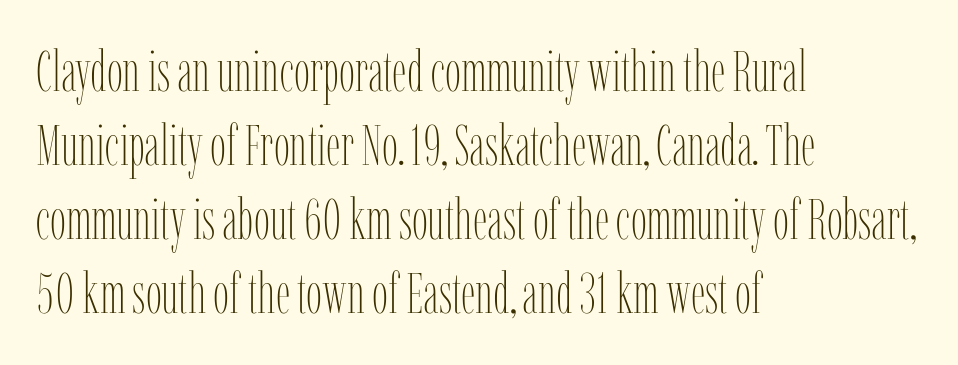
Posture: vertical. The tracking reads as untouched default to a designer's eye. A classic flush-left, rag-right setting is used for this passage. The face used here is proportionally spaced, like ordinary book or web type. The leading is moderate, giving the passage an even texture.
